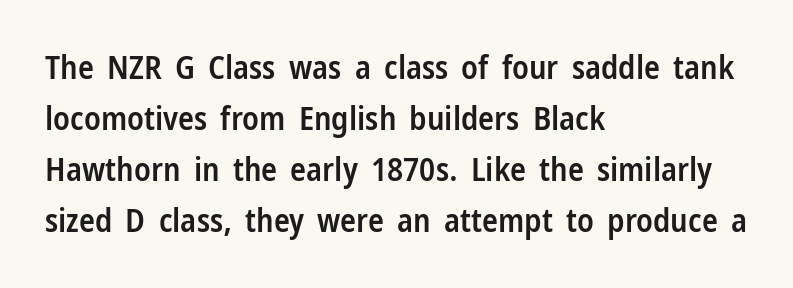
Is there any slant? The stems are plumb. As a designer I'd log this as weight 600, semibold. Notice how the passage keeps a crisp vertical edge on the left only. This rendering leaves character spacing at its baseline value. Look at the bottom of the vertical strokes: they stop flat, with no serifs. A typesetter would call this proportional, since set widths differ per character.
